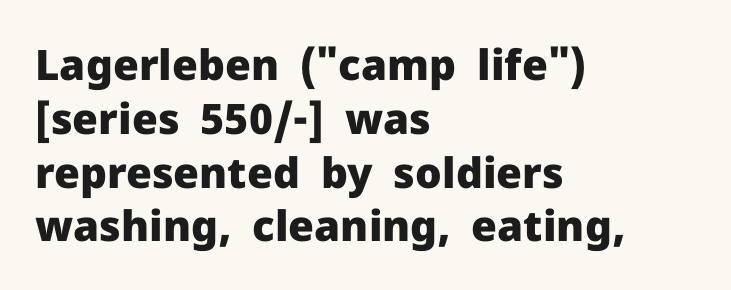
Q: Is the text bold? A: Yes.
Q: Is the text italic (slanted)? A: No, it is upright.
Q: Is the typeface a serif or a sans-serif typeface? A: Sans-serif.
Q: Is the text underlined? A: No.
Q: How is the paragraph aligned? A: Left-aligned.
Q: Is the spacing between letters normal or unusually wide? A: Normal.
Q: Is the spacing between lines tight, normal or loose? A: Normal.
Q: Width (condensed, normal, or wide)? A: Normal.
Q: Stroke contrast? A: Low.
Q: x-height? A: Medium.
Q: Monospaced? A: No.
